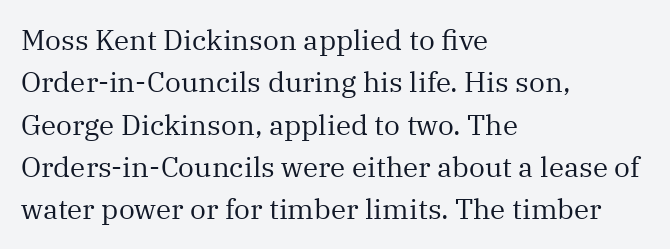
{"serif": "yes", "italic": "no", "bold": "no", "weight": "regular", "width": "normal", "stroke_contrast": "medium", "x_height": "medium", "monospaced": "no", "underline": "no", "align": "left", "line_spacing": "normal", "line_spacing_ratio": 1.51, "letter_spacing": "normal", "letter_spacing_em": 0.0, "glyph_px": 28}
